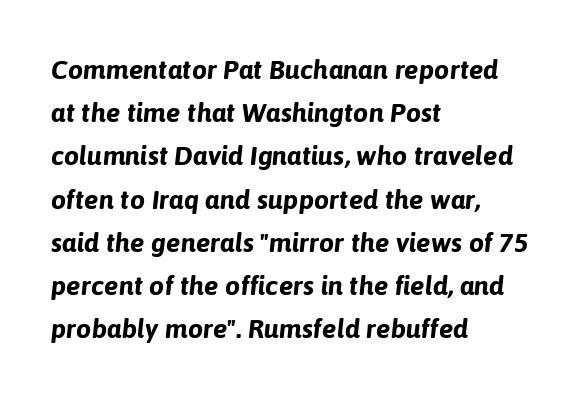
Q: Is the text bold? A: Yes.
Q: Is the text italic (slanted)? A: Yes, it leans right by about 6 degrees.
Q: Is the text underlined? A: No.
Q: How is the paragraph aligned? A: Left-aligned.
Q: Is the spacing between letters normal or unusually wide? A: Normal.
Q: Is the spacing between lines tight, normal or loose? A: Normal.
